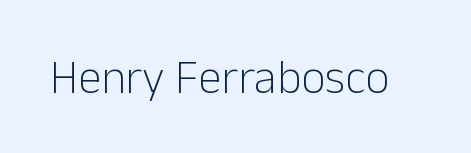
Q: Is the text bold? A: No.
Q: Is the text italic (slanted)? A: No, it is upright.
Q: Is the typeface a serif or a sans-serif typeface? A: Sans-serif.
Q: Is the text underlined? A: No.
Q: Is the spacing between letters normal or unusually wide? A: Normal.
Q: Width (condensed, normal, or wide)? A: Normal.
Q: Stroke contrast? A: Low.
Q: x-height? A: Medium.
Q: Monospaced? A: No.
